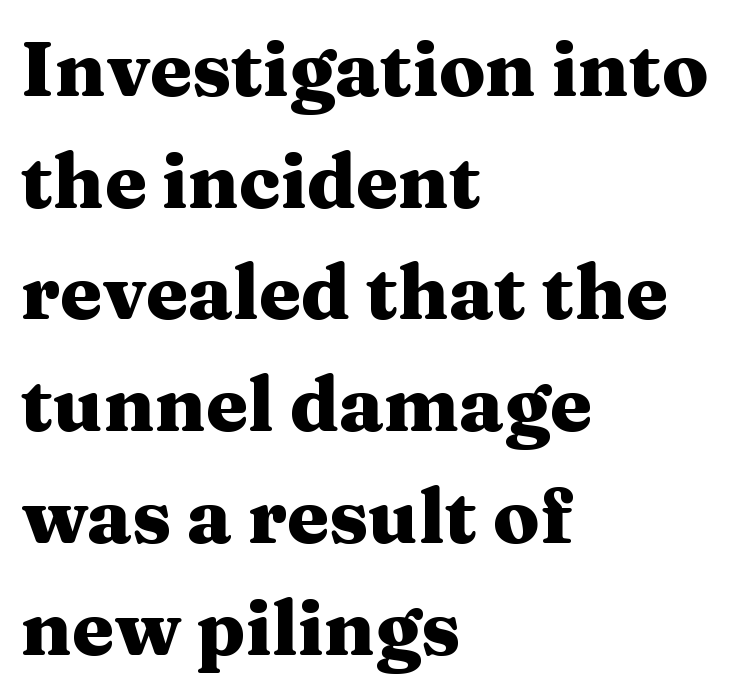
The image shows 76 px heavy, wide serif type, upright; set left-aligned, normal line spacing (1.47x), normal letter spacing, not underlined; medium stroke contrast and a medium x-height.
